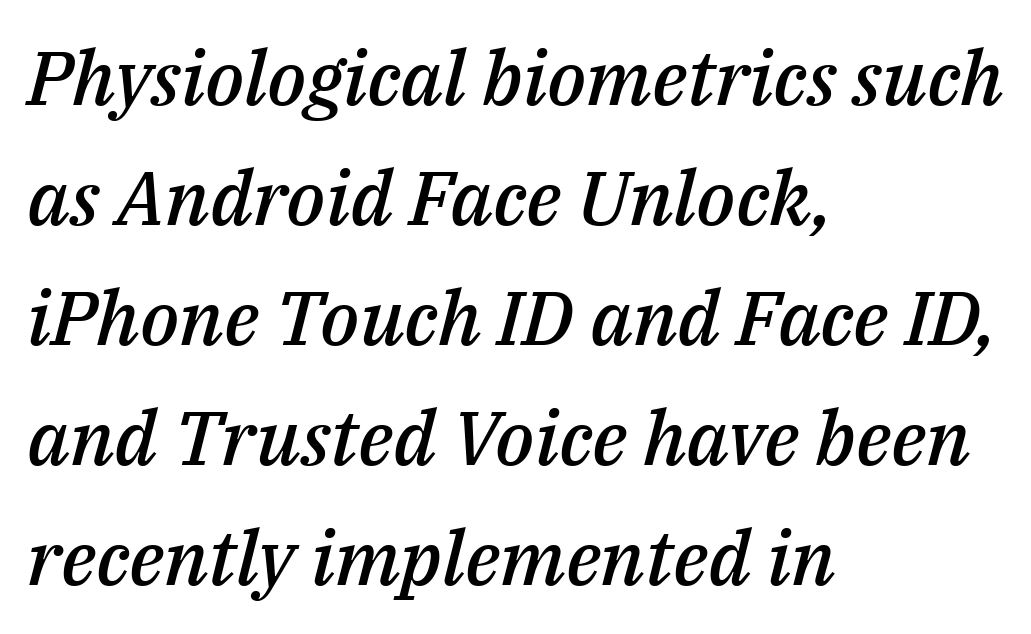
The image shows 76 px semibold type, italic (leaning right); set left-aligned, normal line spacing (1.58x), normal letter spacing, not underlined; medium stroke contrast and a medium x-height.
